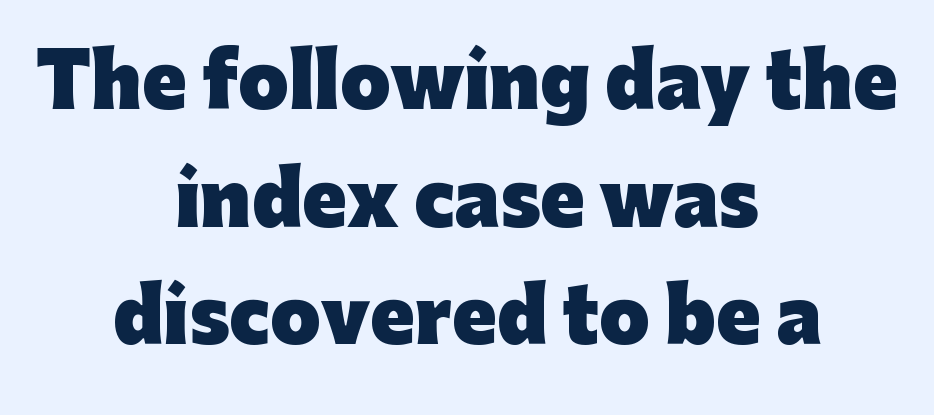
Spacing verdict: proportional, widths tailored to each character. What's the leading like? Ordinary, nothing unusual. Letter spacing: default. Does the type have serifs? No, each stem ends abruptly. The glyphs are unaccompanied by any horizontal stroke below them.
